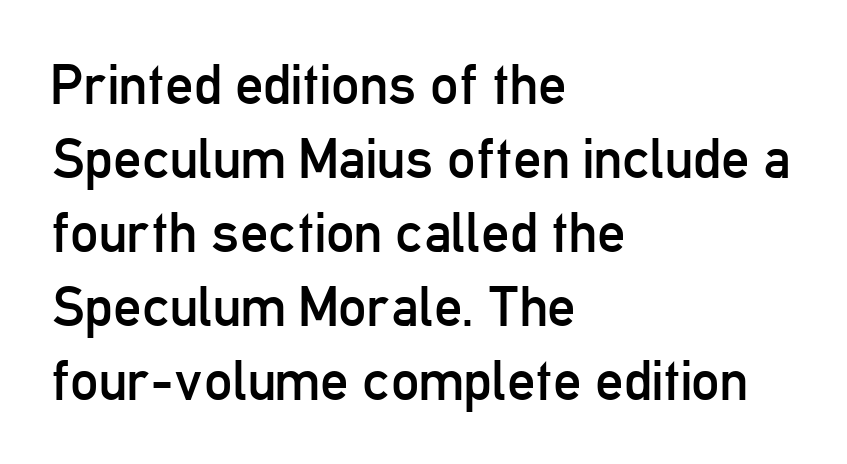
Q: Is the text bold? A: No.
Q: Is the text italic (slanted)? A: No, it is upright.
Q: Is the typeface a serif or a sans-serif typeface? A: Sans-serif.
Q: Is the text underlined? A: No.
Q: How is the paragraph aligned? A: Left-aligned.
Q: Is the spacing between letters normal or unusually wide? A: Normal.
Q: Is the spacing between lines tight, normal or loose? A: Normal.
Q: Width (condensed, normal, or wide)? A: Condensed.
Q: Stroke contrast? A: Low.
Q: x-height? A: Medium.
Q: Monospaced? A: No.
